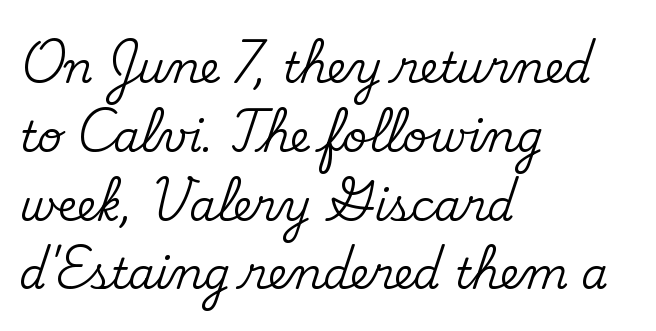
Q: Is the text italic (slanted)? A: Yes.
Q: Is the text underlined? A: No.
Q: How is the paragraph aligned? A: Left-aligned.
Q: Is the spacing between letters normal or unusually wide? A: Normal.
Q: Is the spacing between lines tight, normal or loose? A: Normal.
Q: Width (condensed, normal, or wide)? A: Normal.
Q: Stroke contrast? A: Medium.
Q: x-height? A: Small.
Q: Monospaced? A: No.
